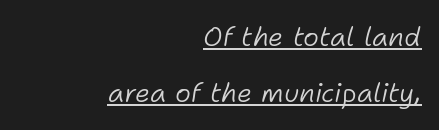
The image shows 27 px text type, italic (leaning right); set right-aligned, loose line spacing (2.09x), normal letter spacing, underlined.
